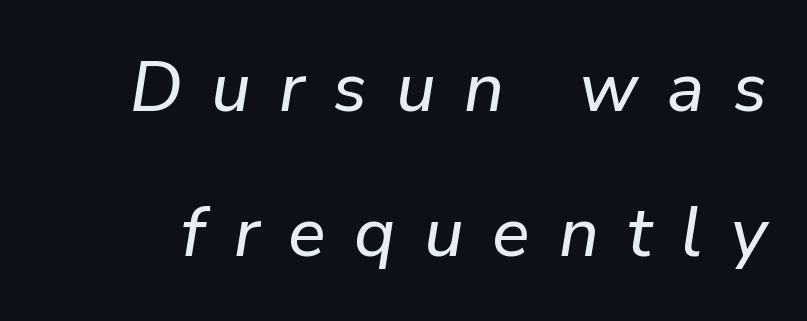
{"italic": "yes", "lean": "right", "slant_degrees": 9, "width": "normal", "stroke_contrast": "low", "x_height": "medium", "monospaced": "no", "underline": "no", "line_spacing": "loose", "line_spacing_ratio": 2.07, "letter_spacing": "wide", "letter_spacing_em": 0.41, "glyph_px": 70}
